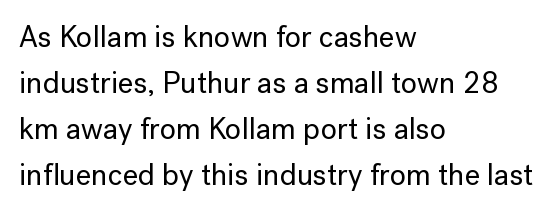
Casual observation: everything's shoved over to the left. Whoever set this chose a conventional vertical rhythm. Unlike italic type, these characters show no tilt at all. Compared with typical body copy, the letter spacing here is the same. The baseline area is clear. Regarding serifs, this sample does without them.
